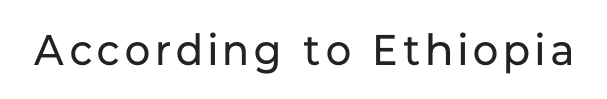
{"serif": "no", "italic": "no", "bold": "no", "weight": "regular", "width": "normal", "stroke_contrast": "low", "x_height": "medium", "monospaced": "no", "underline": "no", "glyph_px": 43}
